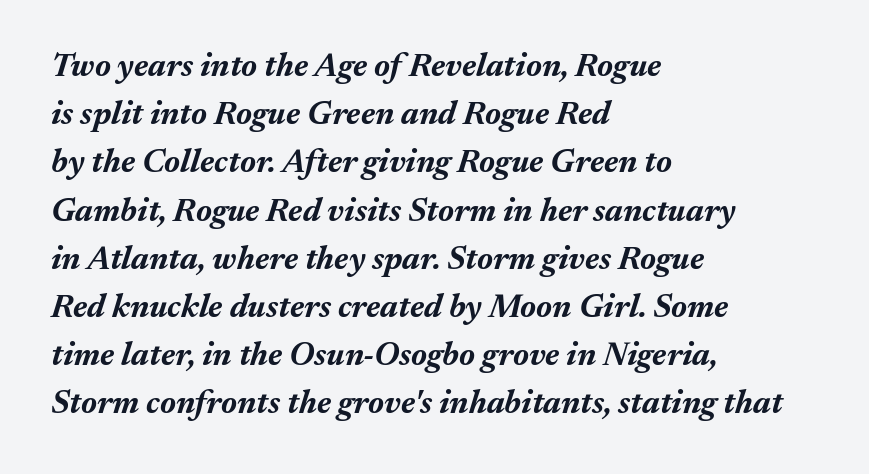
Q: Is the text bold? A: Yes.
Q: Is the text italic (slanted)? A: Yes, it leans right by about 17 degrees.
Q: Is the text underlined? A: No.
Q: How is the paragraph aligned? A: Left-aligned.
Q: Is the spacing between letters normal or unusually wide? A: Normal.
Q: Is the spacing between lines tight, normal or loose? A: Normal.
Q: Width (condensed, normal, or wide)? A: Normal.
Q: Stroke contrast? A: Medium.
Q: x-height? A: Medium.
Q: Monospaced? A: No.
